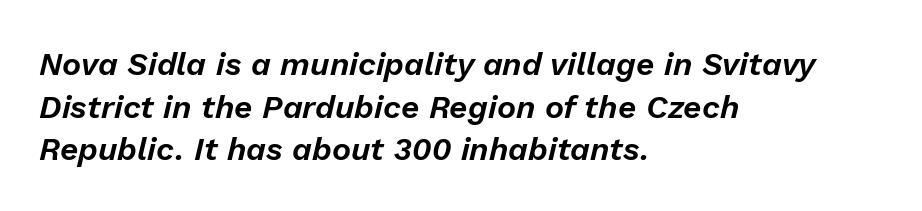
Q: Is the text italic (slanted)? A: Yes, it leans right by about 13 degrees.
Q: Is the text underlined? A: No.
Q: How is the paragraph aligned? A: Left-aligned.
Q: Is the spacing between letters normal or unusually wide? A: Normal.
Q: Is the spacing between lines tight, normal or loose? A: Normal.
Q: Width (condensed, normal, or wide)? A: Normal.
Q: Stroke contrast? A: Low.
Q: x-height? A: Medium.
Q: Monospaced? A: No.
